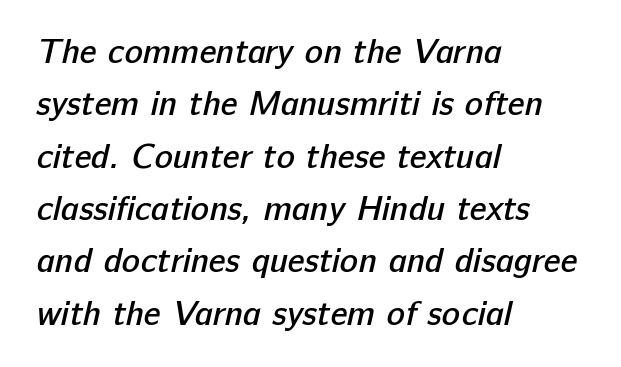
The lines sit at an ordinary, default distance from one another. Underline: absent. Layout note: lines flush left. This sample uses a sans-serif face. The rendering uses a semibold face; strokes are thickened but not to full bold. You could not count columns in this text — the font is proportionally spaced.
